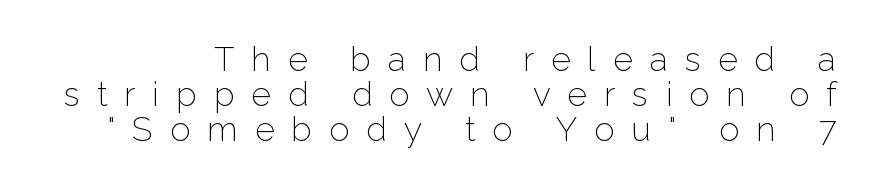
The image shows 34 px light sans-serif type, upright; set tight line spacing (1.03x), unusually wide letter spacing (+0.5 em), not underlined; low stroke contrast and a medium x-height.
